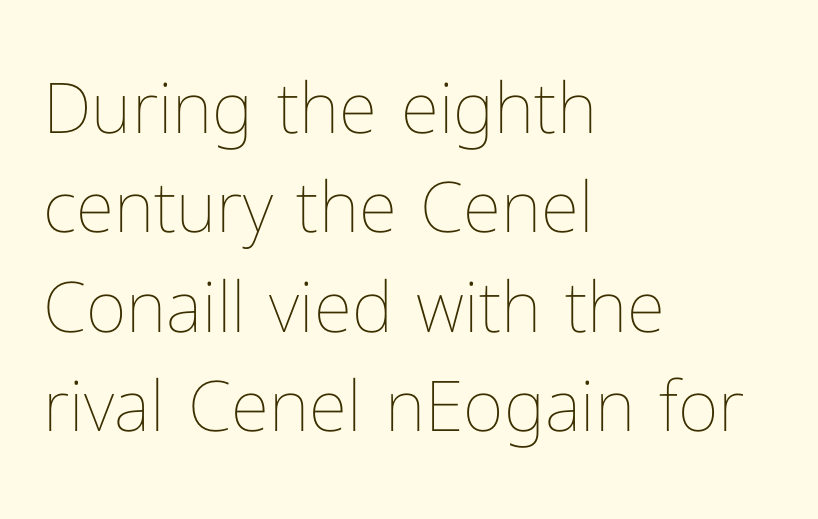
Q: Is the text bold? A: No.
Q: Is the text italic (slanted)? A: No, it is upright.
Q: Is the text underlined? A: No.
Q: How is the paragraph aligned? A: Left-aligned.
Q: Is the spacing between letters normal or unusually wide? A: Normal.
Q: Is the spacing between lines tight, normal or loose? A: Normal.
Q: Width (condensed, normal, or wide)? A: Normal.
Q: Stroke contrast? A: Low.
Q: x-height? A: Medium.
Q: Monospaced? A: No.
